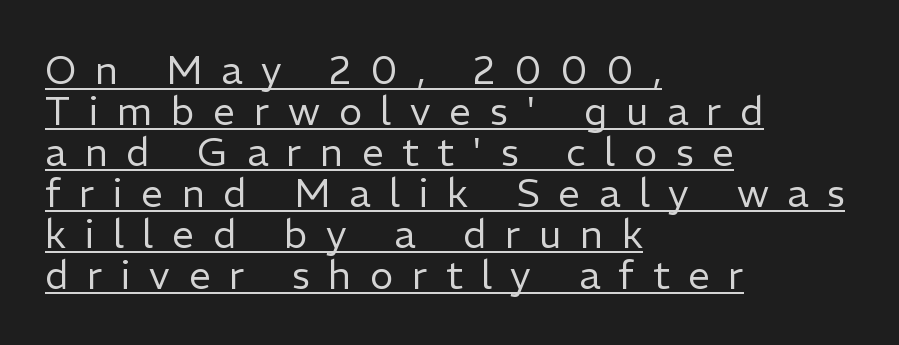
{"serif": "no", "italic": "no", "bold": "no", "weight": "regular", "width": "normal", "stroke_contrast": "low", "x_height": "medium", "monospaced": "no", "underline": "yes", "align": "left", "line_spacing": "tight", "line_spacing_ratio": 1.05, "letter_spacing": "wide", "letter_spacing_em": 0.48, "glyph_px": 39}
